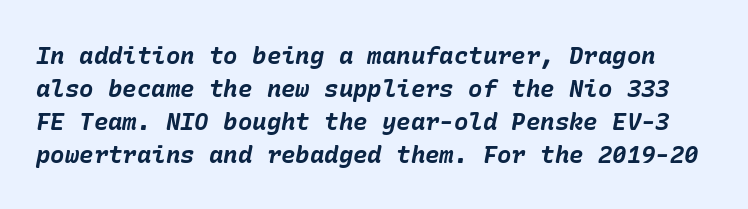
The glyphs are unaccompanied by any horizontal stroke below them. There is no visible air inserted between adjacent glyphs. Regular leading. The font's italic variant was chosen for this text. Does the weight exceed regular? Yes, all the way to bold.
